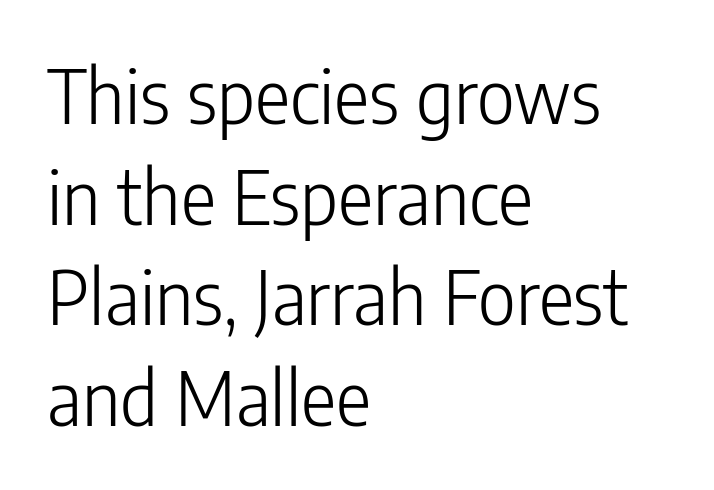
{"serif": "no", "italic": "no", "bold": "no", "weight": "light", "width": "condensed", "stroke_contrast": "low", "x_height": "medium", "monospaced": "no", "underline": "no", "align": "left", "line_spacing": "normal", "line_spacing_ratio": 1.36, "letter_spacing": "normal", "letter_spacing_em": 0.0, "glyph_px": 74}
